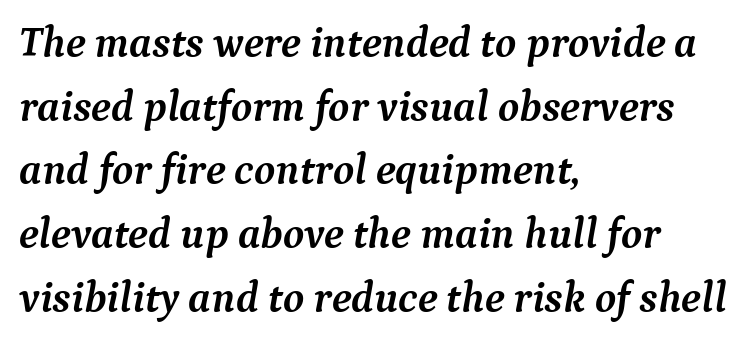
{"serif": "yes", "italic": "yes", "lean": "right", "slant_degrees": 9, "bold": "yes", "weight": "semibold", "width": "normal", "stroke_contrast": "medium", "x_height": "medium", "monospaced": "no", "underline": "no", "align": "left", "line_spacing": "normal", "line_spacing_ratio": 1.48, "letter_spacing": "normal", "letter_spacing_em": 0.0, "glyph_px": 43}
